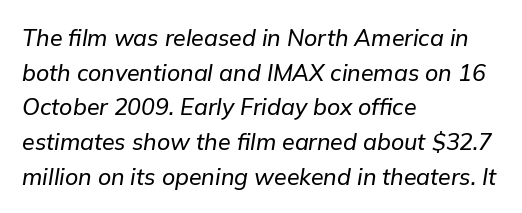
{"italic": "yes", "lean": "right", "slant_degrees": 9, "underline": "no", "align": "left", "line_spacing": "normal", "line_spacing_ratio": 1.51, "letter_spacing": "normal", "letter_spacing_em": 0.0, "glyph_px": 23}
